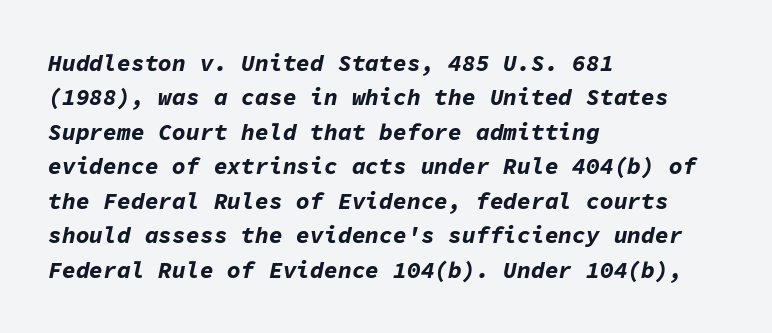
Tracking value appears to be zero — textbook default spacing. The lines are quadded left. The block of text has a typical density, with ordinary space between rows. Only glyphs here, with clear space below each row. Is the type bold? Yes — the strokes are clearly thick and heavy.
